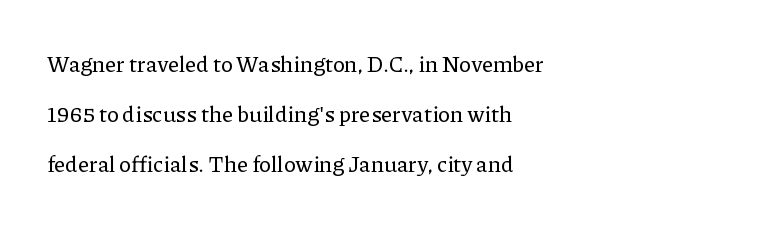
The passage is arranged the way most books set body copy — flush left. This rendering leaves character spacing at its baseline value. Has an underline been added? It has not. Widely set lines give the paragraph a tall, airy silhouette.
